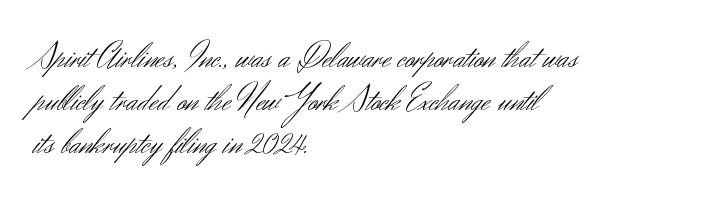
The rag falls on the right side of this text block. Weight: regular or lighter. Characters follow at the spacing the type designer built in. The face used here is a sans, in the tradition of grotesques and geometrics.
